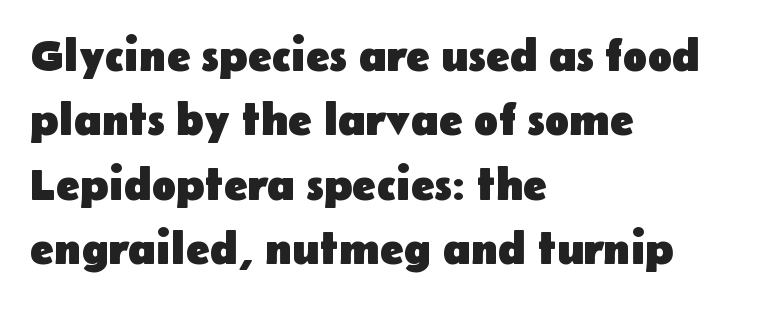
The image shows 45 px heavy sans-serif type, upright; set left-aligned, normal line spacing (1.43x), normal letter spacing, not underlined; low stroke contrast and a medium x-height.
